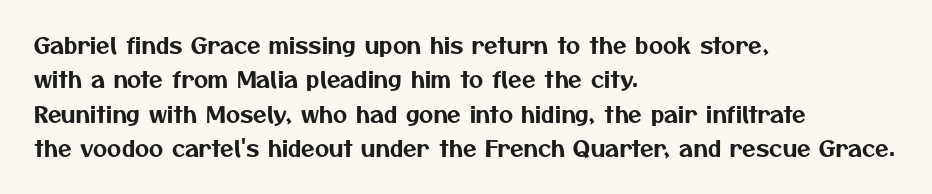
{"underline": "no", "align": "left", "line_spacing": "normal", "line_spacing_ratio": 1.56, "letter_spacing": "normal", "letter_spacing_em": 0.0, "glyph_px": 22}
